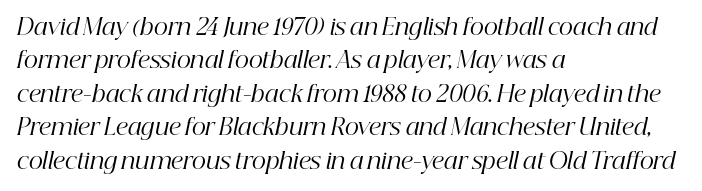
Observe the lean: these are italic letterforms. Stroke thickness stays within the range of a standard reading face or lighter. Horizontal alignment here is leftward, the default for most running prose. Default kerning and tracking; the words read as compact shapes. The gap between lines stays unmarked. The rendering uses a moderate line-height, typical for paragraphs.
